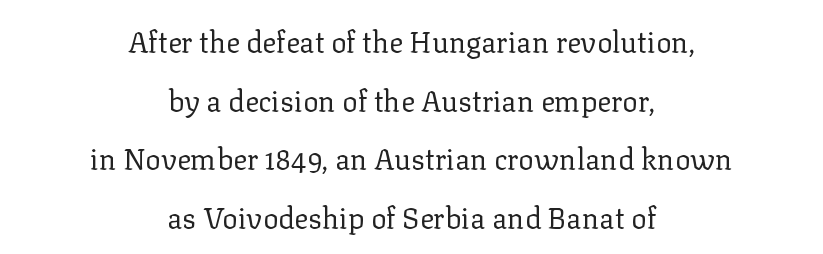
{"serif": "yes", "italic": "no", "bold": "no", "weight": "regular", "width": "normal", "stroke_contrast": "low", "x_height": "medium", "monospaced": "no", "underline": "no", "align": "center", "line_spacing": "loose", "line_spacing_ratio": 2.02, "letter_spacing": "normal", "letter_spacing_em": 0.0, "glyph_px": 29}
